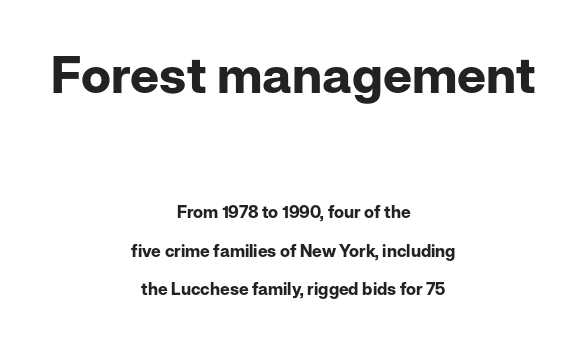
{"serif": "no", "italic": "no", "bold": "yes", "weight": "bold", "width": "normal", "stroke_contrast": "low", "x_height": "medium", "monospaced": "no", "underline": "no", "align": "center", "line_spacing": "loose", "line_spacing_ratio": 2.29, "letter_spacing": "normal", "letter_spacing_em": 0.0, "larger_block": "first", "size_ratio": 3.0, "glyph_px": 51}
